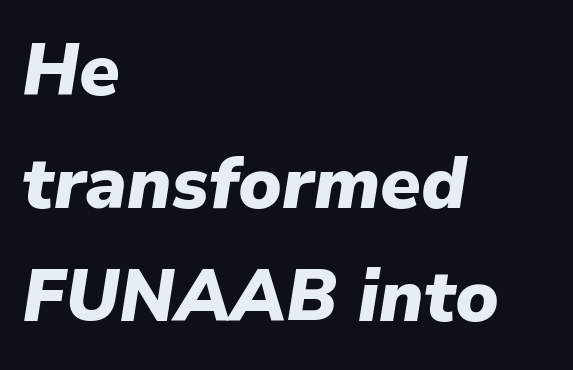
The image shows 72 px heavy type, italic (leaning right); set left-aligned, normal line spacing (1.57x), normal letter spacing, not underlined; low stroke contrast and a medium x-height.
